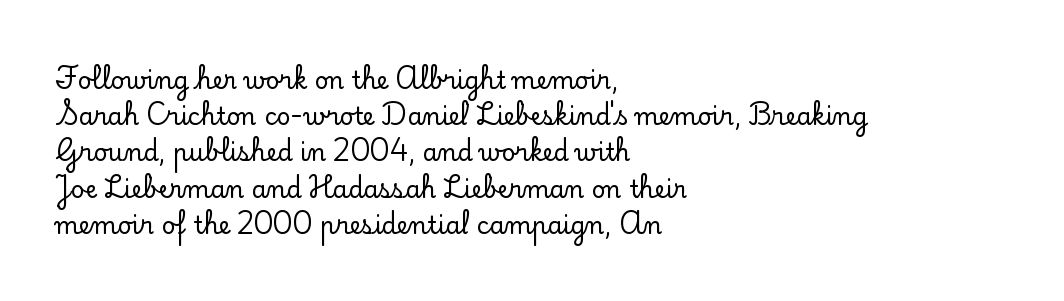
Leading: standard. Ascenders rise straight up at ninety degrees. Nobody drew a line under any word here. Here the glyphs are tracked normally, forming tight word shapes. All the whitespace from short lines collects on the right.
